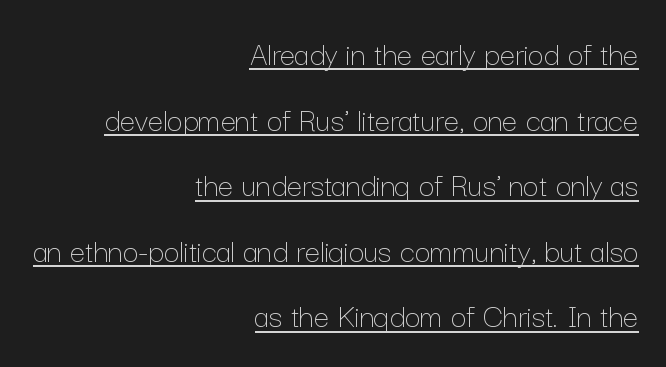
Each letter keeps its own natural width here, so spacing adapts to shape. The strokes are not fattened; the text isn't bold. Is the letter spacing exaggerated? No — it looks like the ordinary default. The axis of the letterforms is exactly vertical. Vertical spacing — loose. Does the copy run flush right? Yes — the right margin is perfectly even.
